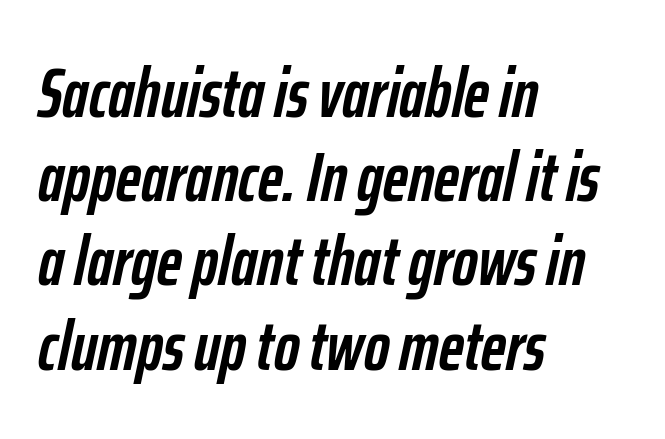
Each glyph is drawn with heavy, bold strokes. Think of a printed novel: that variable character pitch is what you see here. There is no visible air inserted between adjacent glyphs. Unmarked baselines from the first word to the last. Yep, that's italic — everything's leaning. This sample is left-justified, so line endings fall wherever the words run out.
